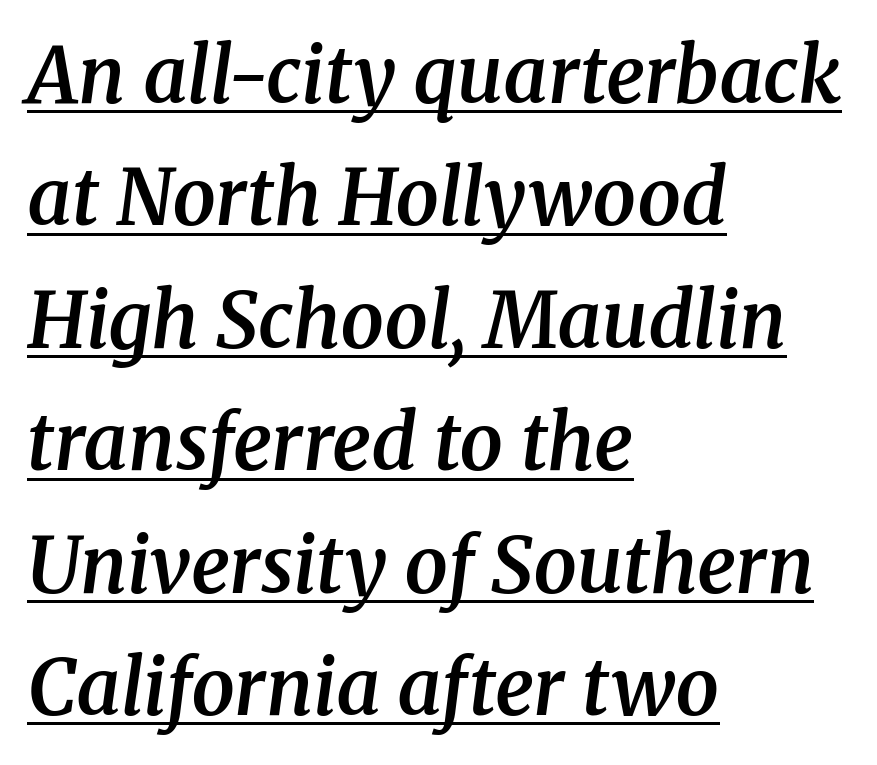
The image shows 77 px semibold serif type, italic (leaning right); set left-aligned, normal line spacing (1.59x), normal letter spacing, underlined; medium stroke contrast and a medium x-height.
